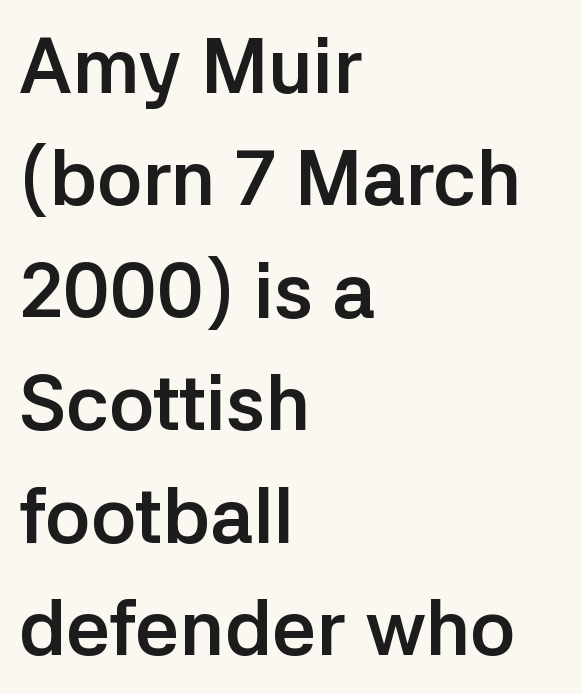
Q: Is the text bold? A: Yes.
Q: Is the text italic (slanted)? A: No, it is upright.
Q: Is the typeface a serif or a sans-serif typeface? A: Sans-serif.
Q: Is the text underlined? A: No.
Q: How is the paragraph aligned? A: Left-aligned.
Q: Is the spacing between letters normal or unusually wide? A: Normal.
Q: Is the spacing between lines tight, normal or loose? A: Normal.
Q: Width (condensed, normal, or wide)? A: Normal.
Q: Stroke contrast? A: Low.
Q: x-height? A: Medium.
Q: Monospaced? A: No.
